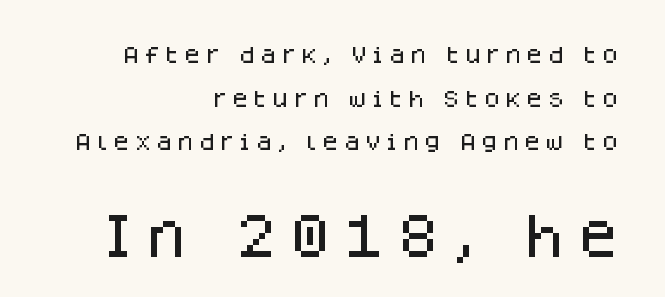
The image shows 48 px sans-serif type, upright; set right-aligned, loose line spacing (2.29x), unusually wide letter spacing (+0.25 em), not underlined; the second (bottom) block is 2.53x larger; low stroke contrast and a large x-height.
